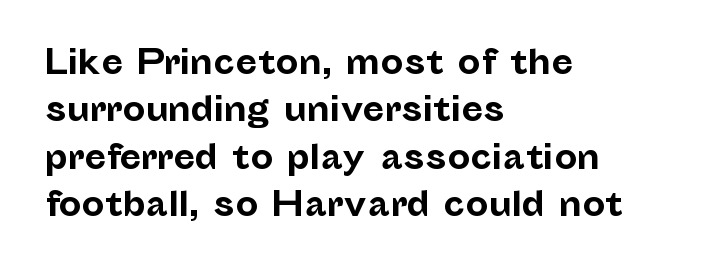
Q: Is the text bold? A: Yes.
Q: Is the text italic (slanted)? A: No, it is upright.
Q: Is the typeface a serif or a sans-serif typeface? A: Sans-serif.
Q: Is the text underlined? A: No.
Q: How is the paragraph aligned? A: Left-aligned.
Q: Is the spacing between letters normal or unusually wide? A: Normal.
Q: Is the spacing between lines tight, normal or loose? A: Normal.
Q: Width (condensed, normal, or wide)? A: Normal.
Q: Stroke contrast? A: Low.
Q: x-height? A: Medium.
Q: Monospaced? A: No.
